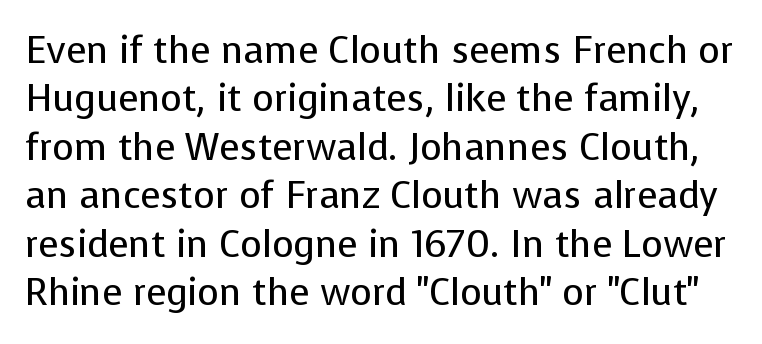
Does the type have serifs? No, each stem ends abruptly. The specimen omits any rule beneath the text block's lines. The letters sit at their default tracking, neither squeezed nor spread. Notice how descenders clear the ascenders below comfortably — that's standard leading. A quiet, ordinary-to-light weight characterises the typeface.
